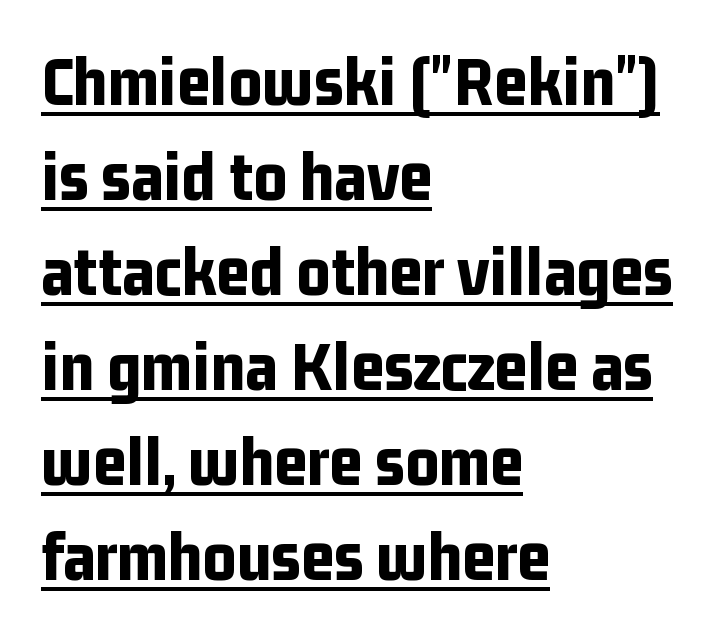
Its strokes are broad and dark, the hallmark of bold type. Every character sits straight up, as roman type does. Line beginnings align vertically; line endings do not. A continuous stroke trails under the words, as in a hyperlink. What's the leading like? Ordinary, nothing unusual. Do the characters align in a grid? No, the font is proportional.
